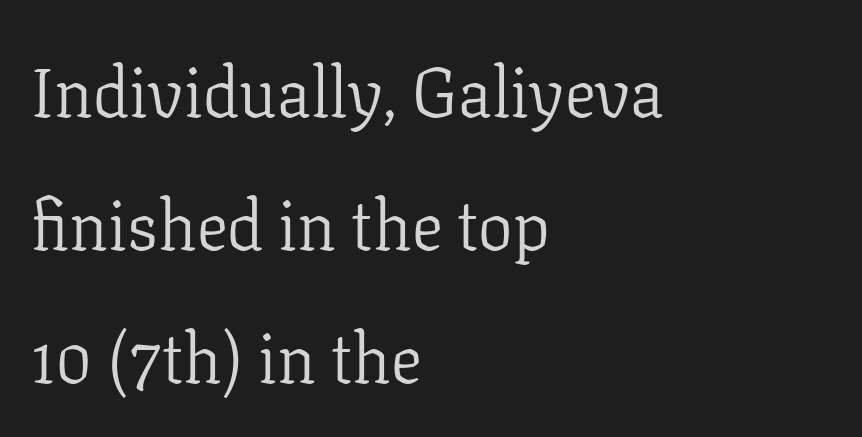
Q: Is the text bold? A: No.
Q: Is the text italic (slanted)? A: No, it is upright.
Q: Is the typeface a serif or a sans-serif typeface? A: Serif.
Q: Is the text underlined? A: No.
Q: How is the paragraph aligned? A: Left-aligned.
Q: Is the spacing between letters normal or unusually wide? A: Normal.
Q: Is the spacing between lines tight, normal or loose? A: Loose.
Q: Width (condensed, normal, or wide)? A: Normal.
Q: Stroke contrast? A: Low.
Q: x-height? A: Medium.
Q: Monospaced? A: No.
